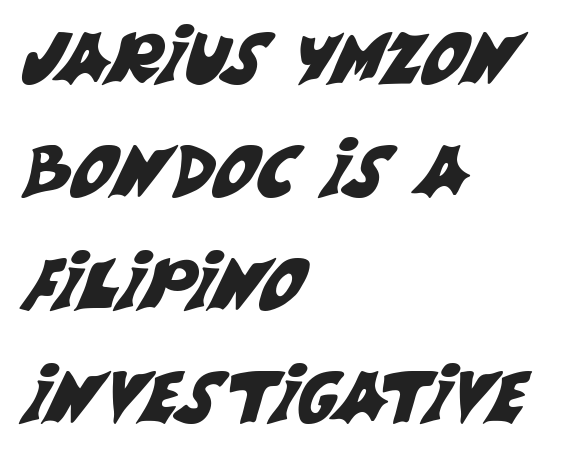
Note: no serifs on the glyphs. This rendering features lettering with no underline. A typesetter would call this zero additional tracking. Where is the straight margin? On the left.
